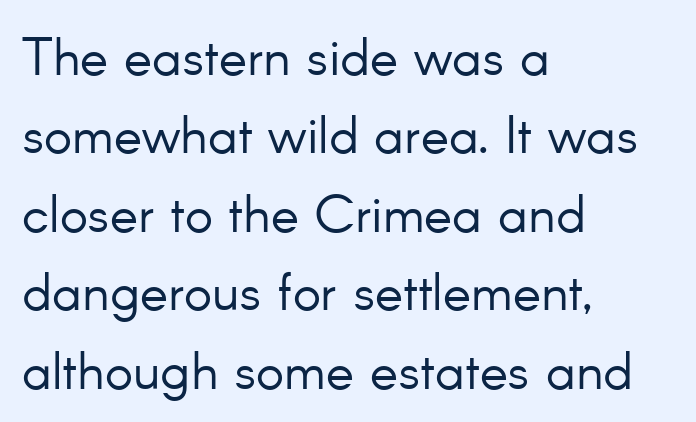
{"serif": "no", "italic": "no", "bold": "no", "weight": "light", "width": "normal", "stroke_contrast": "low", "x_height": "small", "monospaced": "no", "underline": "no", "align": "left", "line_spacing": "normal", "line_spacing_ratio": 1.48, "letter_spacing": "normal", "letter_spacing_em": 0.0, "glyph_px": 53}
